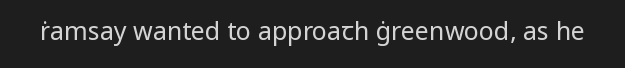
The rendering keeps characters at their native spacing. The font sits on the lighter half of the weight spectrum, regular included. Quick note: underline off. Is there any slant? The stems are plumb.
